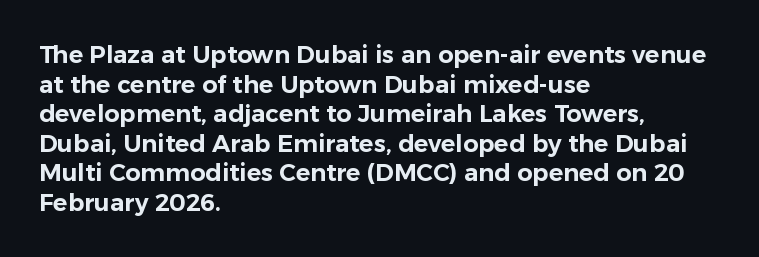
The rag falls on the right side of this text block. This sample uses an upright cut, with every glyph sitting square on the baseline. This sample uses plain, unmodified letter spacing. The strip under each line holds only bare page.
